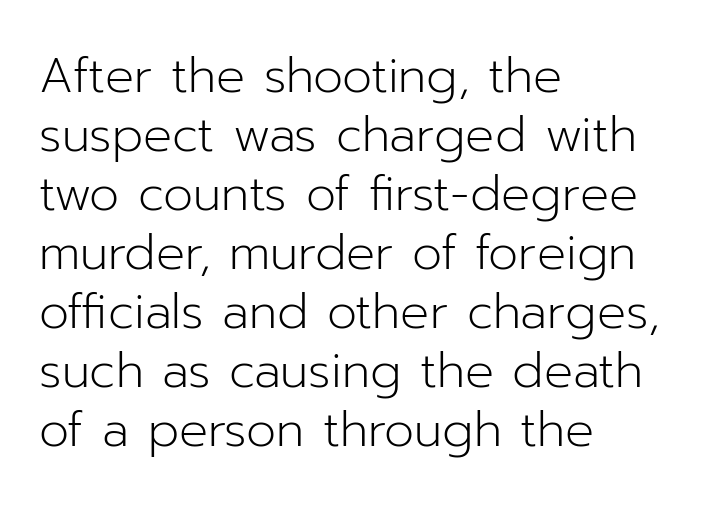
The image shows 48 px light sans-serif type, upright; set left-aligned, line spacing 1.23x, normal letter spacing, not underlined; low stroke contrast and a medium x-height.
